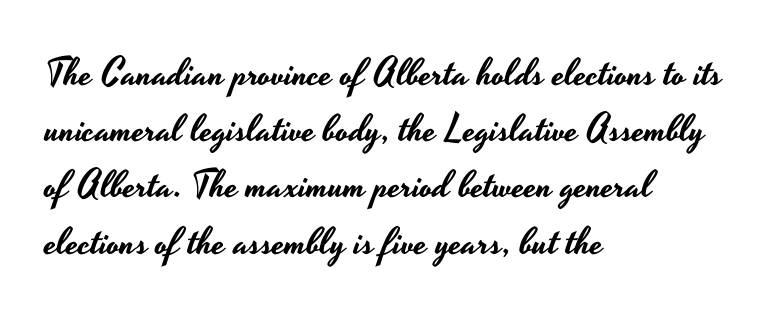
Nothing unusual about the tracking: characters are spaced as the font intends. The typeface chosen for these lines omits serifs. Here the designer chose a conventional face with non-uniform glyph widths.
